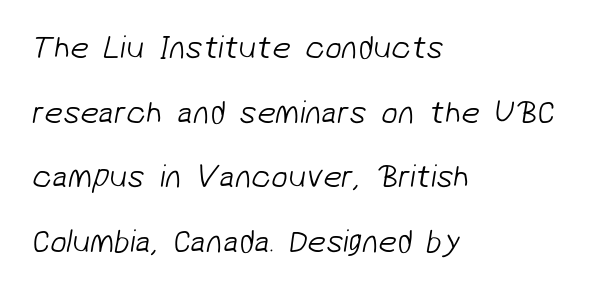
The area under the type is left untouched. Each letter's strokes conclude bluntly, with no projecting serifs. The letterforms sit at book weight or below. Spacing verdict: proportional, widths tailored to each character. Is the block centered? No — it sits flush against the left margin.
